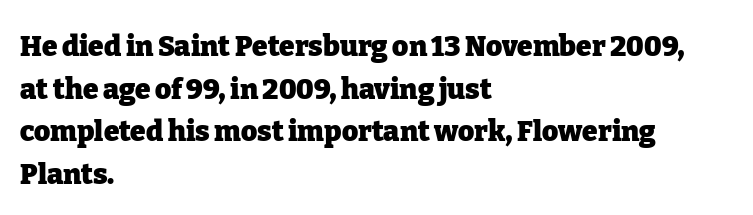
Letter spacing: default. I'd call this a serif setting — the letters wear small feet. Plain, unruled lines of type. Regular leading. Is the block centered? No — it sits flush against the left margin.
